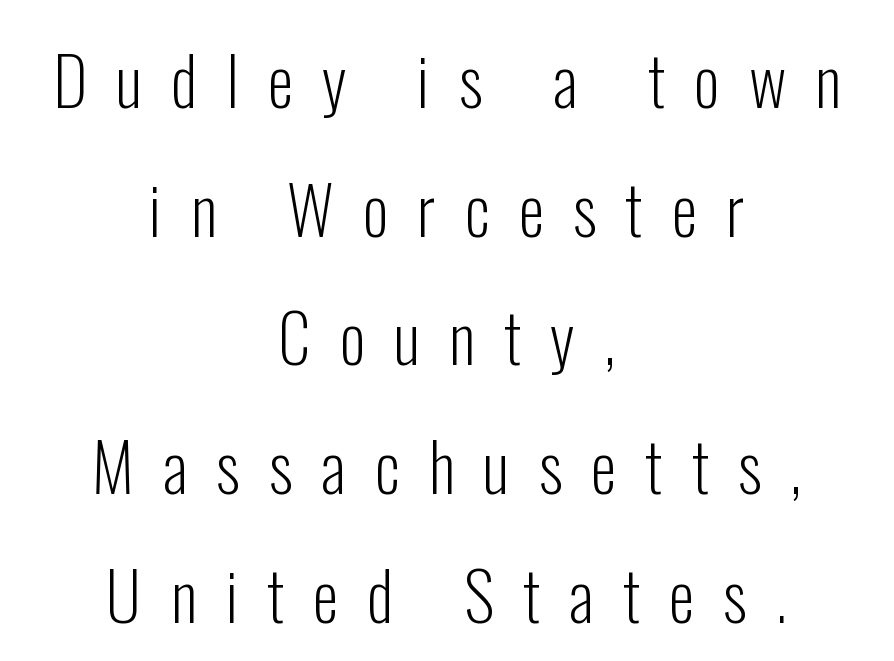
The setting favours the middle, as headings and verse often do. Tracking here is generous; glyphs stand well apart from one another. Proportional: the letters do not fall into vertical columns. Vertical spacing — loose. Honestly, there is no underline to notice here at all. It's the straight-up-and-down kind of type.
